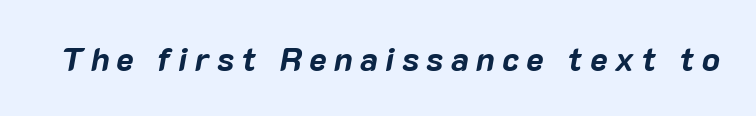
Quick note: italic. Spacing between characters has been opened up far beyond the box default. The font is running at its bold setting. You could not count columns in this text — the font is proportionally spaced. The space beneath each line is pristine and unruled.
